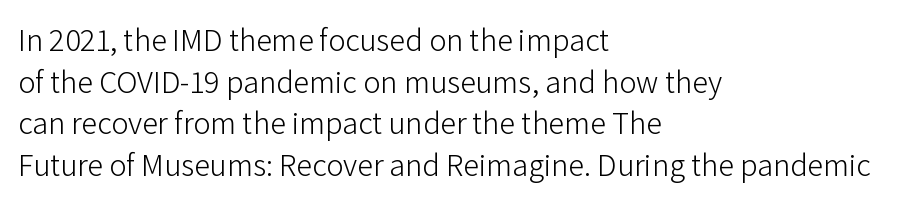
The image shows 32 px light sans-serif type, upright; set left-aligned, normal line spacing (1.3x), normal letter spacing, not underlined; low stroke contrast and a medium x-height.
